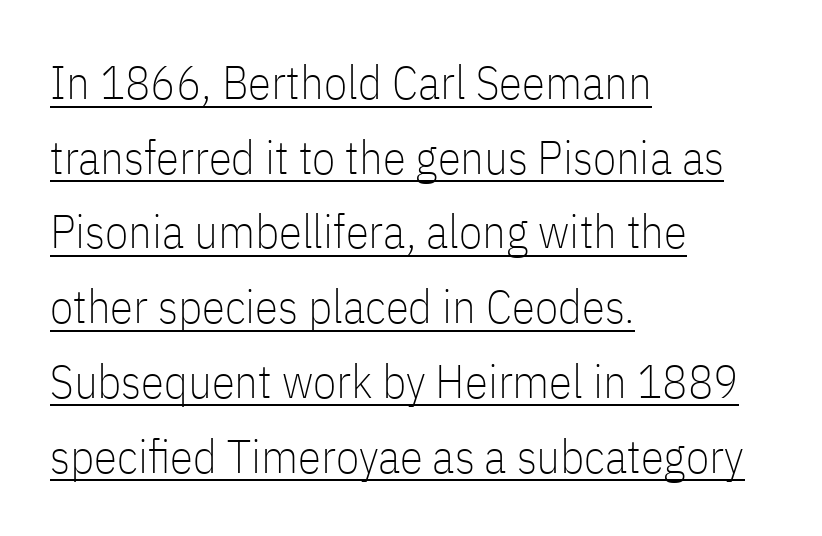
Q: Is the text bold? A: No.
Q: Is the text italic (slanted)? A: No, it is upright.
Q: Is the typeface a serif or a sans-serif typeface? A: Sans-serif.
Q: Is the text underlined? A: Yes.
Q: How is the paragraph aligned? A: Left-aligned.
Q: Is the spacing between letters normal or unusually wide? A: Normal.
Q: Is the spacing between lines tight, normal or loose? A: Normal.
Q: Width (condensed, normal, or wide)? A: Condensed.
Q: Stroke contrast? A: Low.
Q: x-height? A: Medium.
Q: Monospaced? A: No.
